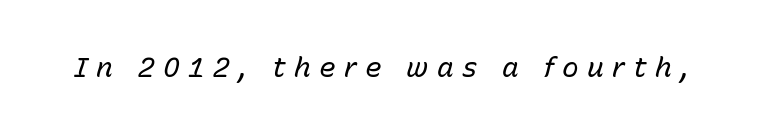
The image shows 28 px regular-weight type, italic (leaning right); set unusually wide letter spacing (+0.29 em), not underlined; low stroke contrast and a medium x-height.
